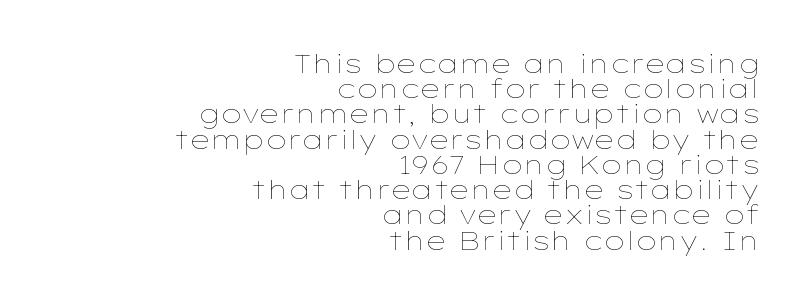
The image shows 26 px text type, upright; set right-aligned, tight line spacing (0.97x), normal letter spacing, not underlined.
